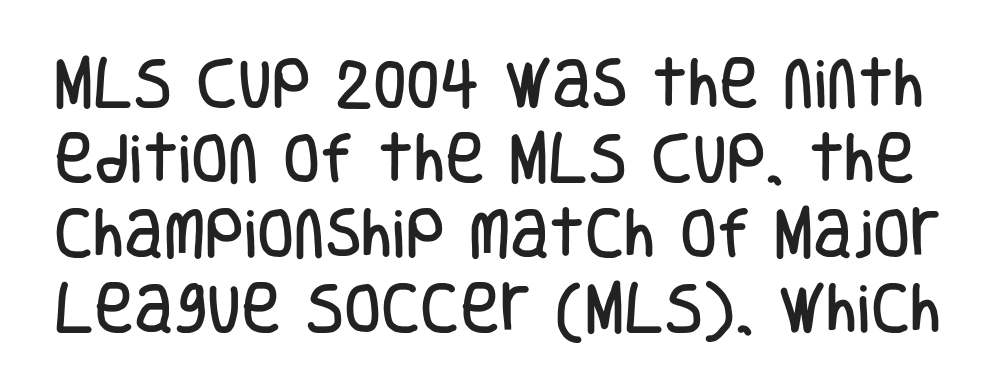
{"serif": "no", "italic": "no", "width": "condensed", "stroke_contrast": "low", "x_height": "large", "monospaced": "no", "underline": "no", "line_spacing": "normal", "line_spacing_ratio": 1.39, "letter_spacing": "normal", "letter_spacing_em": 0.0, "glyph_px": 54}
